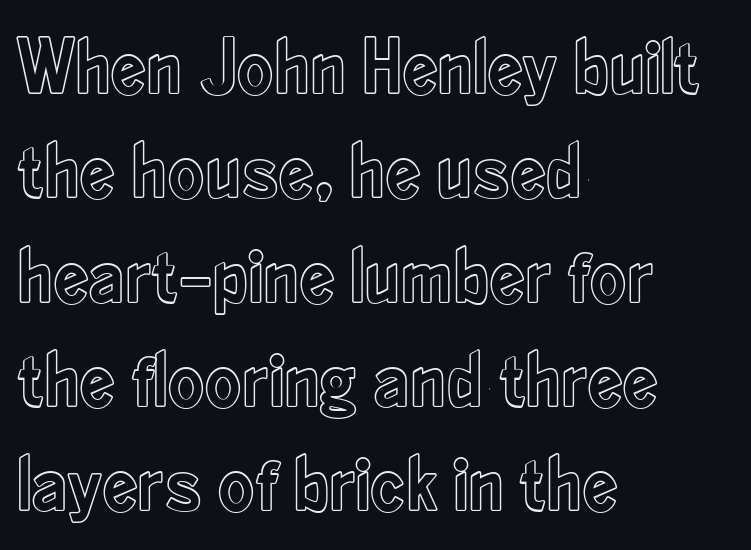
{"italic": "no", "width": "condensed", "x_height": "small", "monospaced": "no", "underline": "no", "align": "left", "line_spacing": "normal", "line_spacing_ratio": 1.32, "letter_spacing": "normal", "letter_spacing_em": 0.0, "glyph_px": 79}
